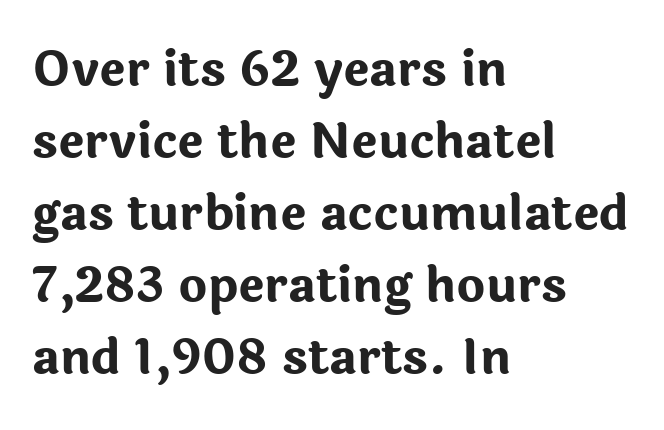
The image shows 49 px bold sans-serif type, upright; set left-aligned, normal line spacing (1.47x), normal letter spacing, not underlined; low stroke contrast and a medium x-height.
